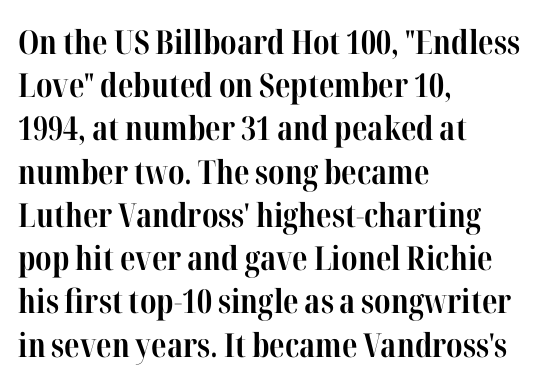
Q: Is the text bold? A: Yes.
Q: Is the text italic (slanted)? A: No, it is upright.
Q: Is the typeface a serif or a sans-serif typeface? A: Serif.
Q: Is the text underlined? A: No.
Q: How is the paragraph aligned? A: Left-aligned.
Q: Is the spacing between letters normal or unusually wide? A: Normal.
Q: Is the spacing between lines tight, normal or loose? A: Normal.
Q: Width (condensed, normal, or wide)? A: Condensed.
Q: Stroke contrast? A: High.
Q: x-height? A: Medium.
Q: Monospaced? A: No.
